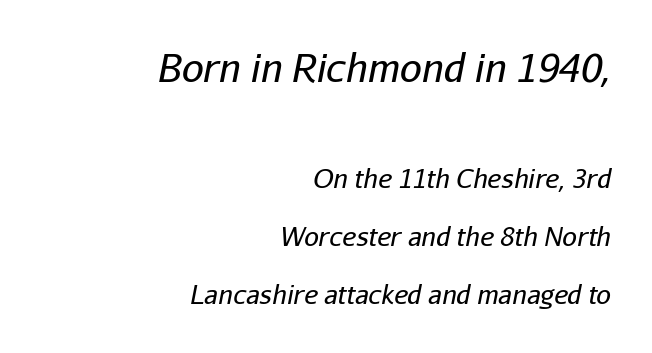
Q: Is the text bold? A: No.
Q: Is the text italic (slanted)? A: Yes, it leans right by about 11 degrees.
Q: Is the text underlined? A: No.
Q: How is the paragraph aligned? A: Right-aligned.
Q: Is the spacing between letters normal or unusually wide? A: Normal.
Q: Is the spacing between lines tight, normal or loose? A: Loose.
Q: Which block of text is set in a larger size, the first (top) or the second (bottom)? A: The first (top) one.
Q: Width (condensed, normal, or wide)? A: Normal.
Q: Stroke contrast? A: Low.
Q: x-height? A: Medium.
Q: Monospaced? A: No.
